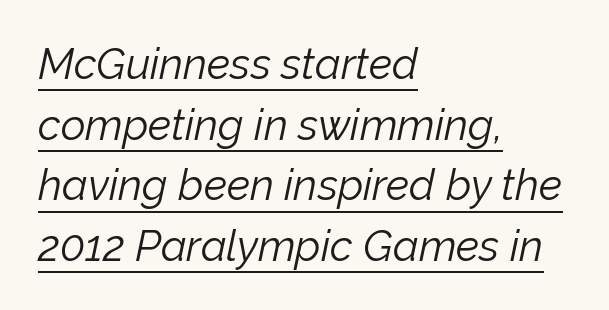
The image shows 43 px light type, italic (leaning right); set left-aligned, normal line spacing (1.41x), normal letter spacing, underlined; low stroke contrast and a medium x-height.
